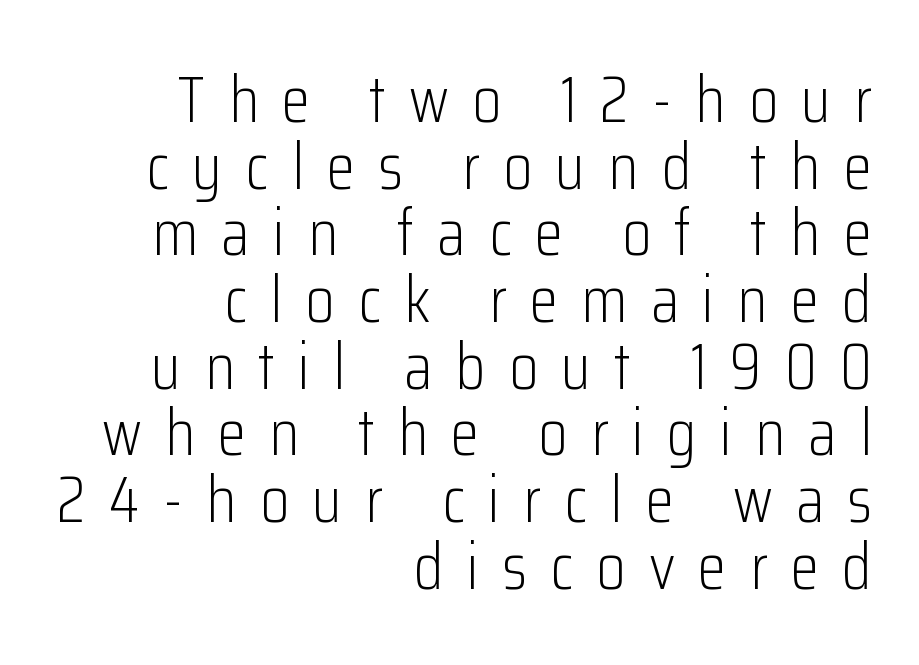
The image shows 66 px light, condensed sans-serif type, upright; set right-aligned, tight line spacing (1.01x), unusually wide letter spacing (+0.35 em), not underlined; low stroke contrast and a medium x-height.
